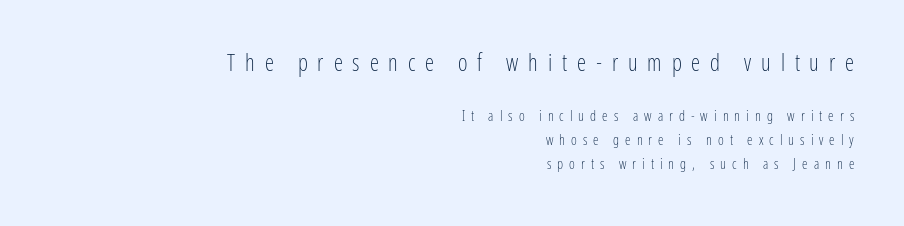
{"italic": "no", "bold": "no", "underline": "no", "align": "right", "line_spacing_ratio": 1.72, "letter_spacing": "wide", "letter_spacing_em": 0.43, "larger_block": "first", "size_ratio": 1.64, "glyph_px": 23}
